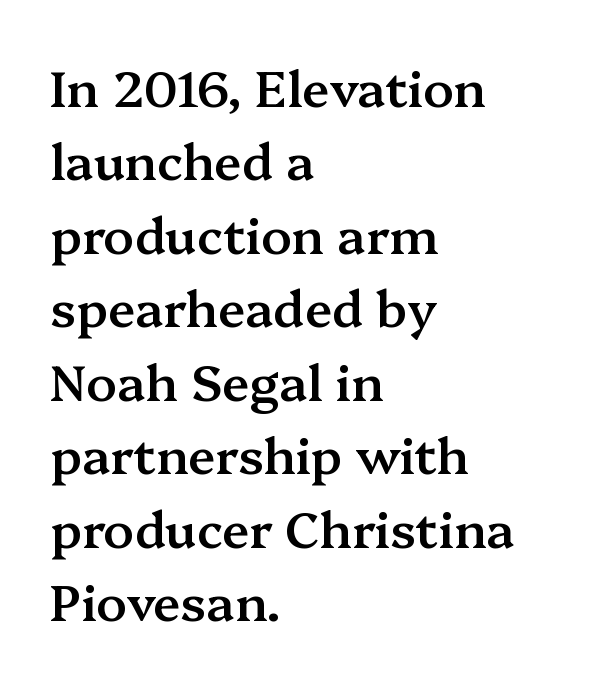
Q: Is the text bold? A: Semi-bold.
Q: Is the text italic (slanted)? A: No, it is upright.
Q: Is the typeface a serif or a sans-serif typeface? A: Serif.
Q: Is the text underlined? A: No.
Q: How is the paragraph aligned? A: Left-aligned.
Q: Is the spacing between letters normal or unusually wide? A: Normal.
Q: Is the spacing between lines tight, normal or loose? A: Normal.
Q: Width (condensed, normal, or wide)? A: Normal.
Q: Stroke contrast? A: Medium.
Q: x-height? A: Medium.
Q: Monospaced? A: No.
